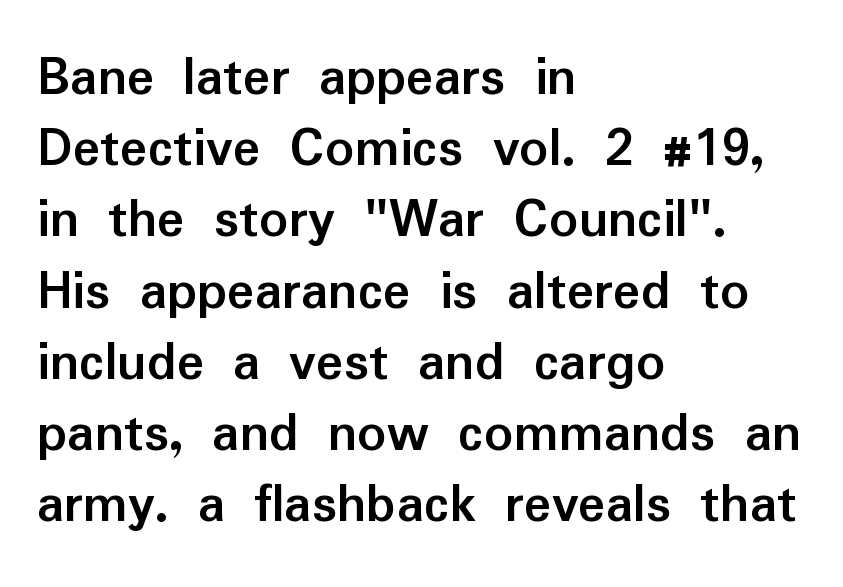
The image shows 57 px semibold sans-serif type, upright; set left-aligned, normal line spacing (1.25x), normal letter spacing, not underlined; low stroke contrast and a medium x-height.
